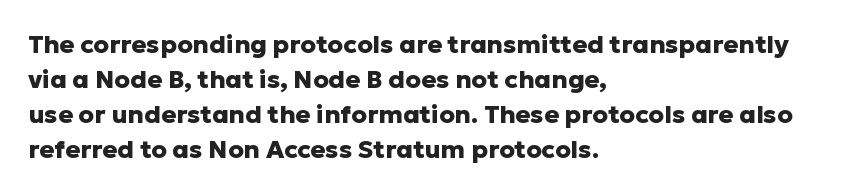
Q: Is the text bold? A: Yes.
Q: Is the text italic (slanted)? A: No, it is upright.
Q: Is the text underlined? A: No.
Q: How is the paragraph aligned? A: Left-aligned.
Q: Is the spacing between letters normal or unusually wide? A: Normal.
Q: Is the spacing between lines tight, normal or loose? A: Normal.
